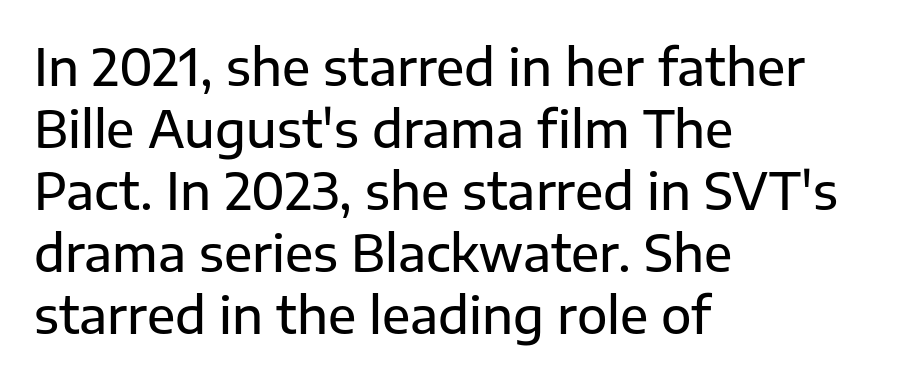
{"serif": "no", "italic": "no", "width": "normal", "stroke_contrast": "low", "x_height": "medium", "monospaced": "no", "underline": "no", "align": "left", "line_spacing_ratio": 1.24, "letter_spacing": "normal", "letter_spacing_em": 0.0, "glyph_px": 50}
